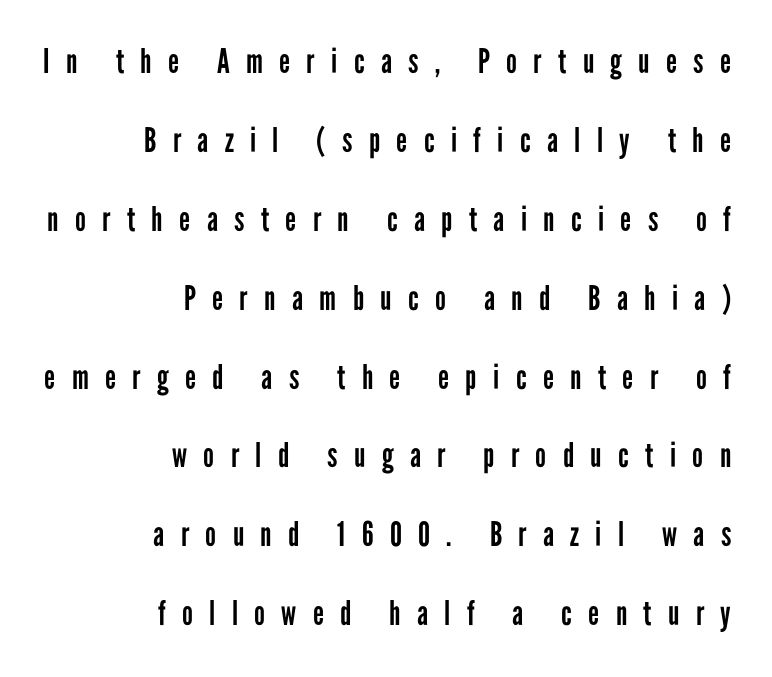
{"serif": "no", "italic": "no", "bold": "no", "weight": "regular", "width": "condensed", "stroke_contrast": "low", "x_height": "medium", "monospaced": "no", "underline": "no", "align": "right", "line_spacing": "loose", "line_spacing_ratio": 2.32, "letter_spacing": "wide", "letter_spacing_em": 0.48, "glyph_px": 34}
